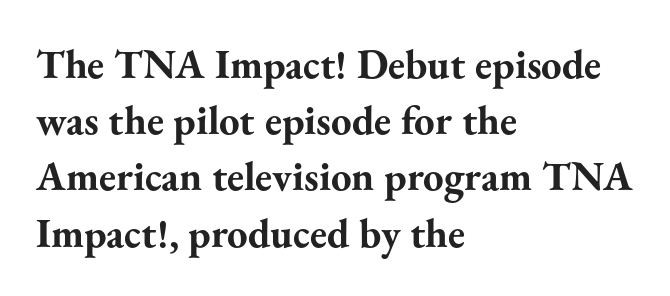
The image shows 41 px bold serif type, upright; set left-aligned, normal line spacing (1.37x), normal letter spacing, not underlined; medium stroke contrast and a small x-height.
